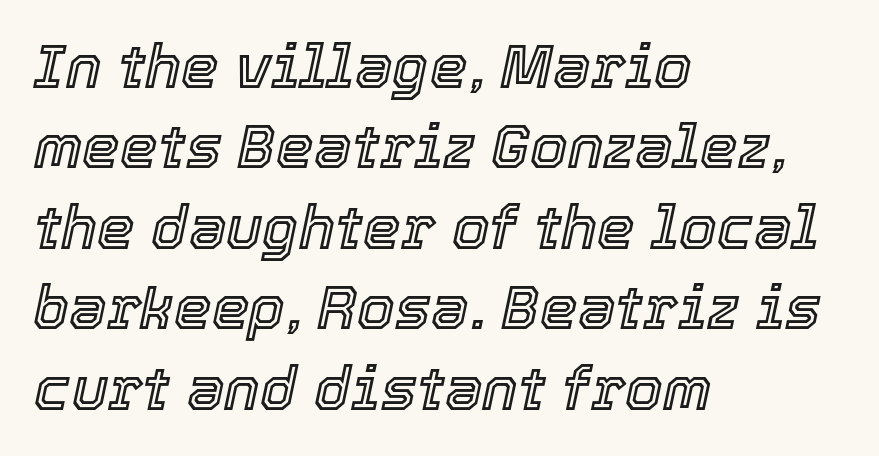
{"italic": "yes", "lean": "right", "slant_degrees": 12, "width": "normal", "x_height": "medium", "monospaced": "no", "underline": "no", "align": "left", "line_spacing": "normal", "line_spacing_ratio": 1.34, "letter_spacing": "normal", "letter_spacing_em": 0.0, "glyph_px": 60}
